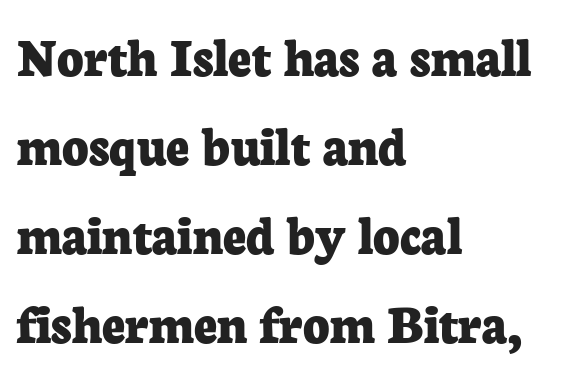
The image shows 57 px bold serif type, upright; set left-aligned, normal line spacing (1.56x), normal letter spacing, not underlined; low stroke contrast and a medium x-height.
